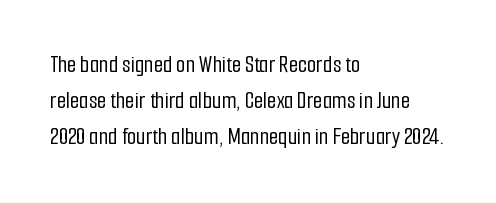
Leading: standard. Ascenders rise straight up at ninety degrees. Nobody drew a line under any word here. Here the glyphs are tracked normally, forming tight word shapes. All the whitespace from short lines collects on the right.
